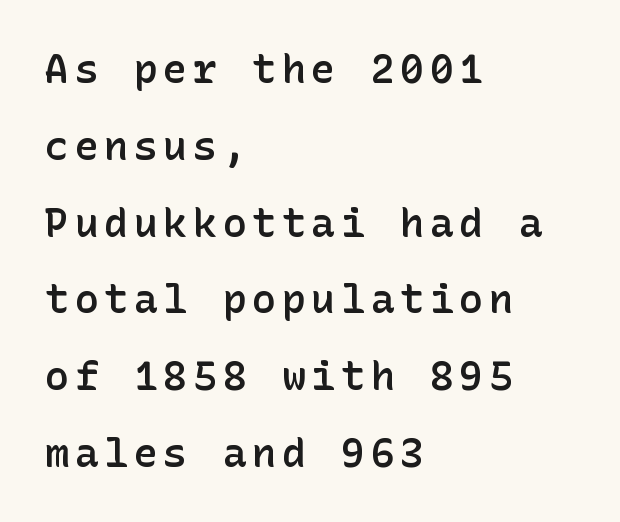
The image shows 40 px semibold sans-serif type, upright; set left-aligned, loose line spacing (1.92x), not underlined; low stroke contrast and a medium x-height.
